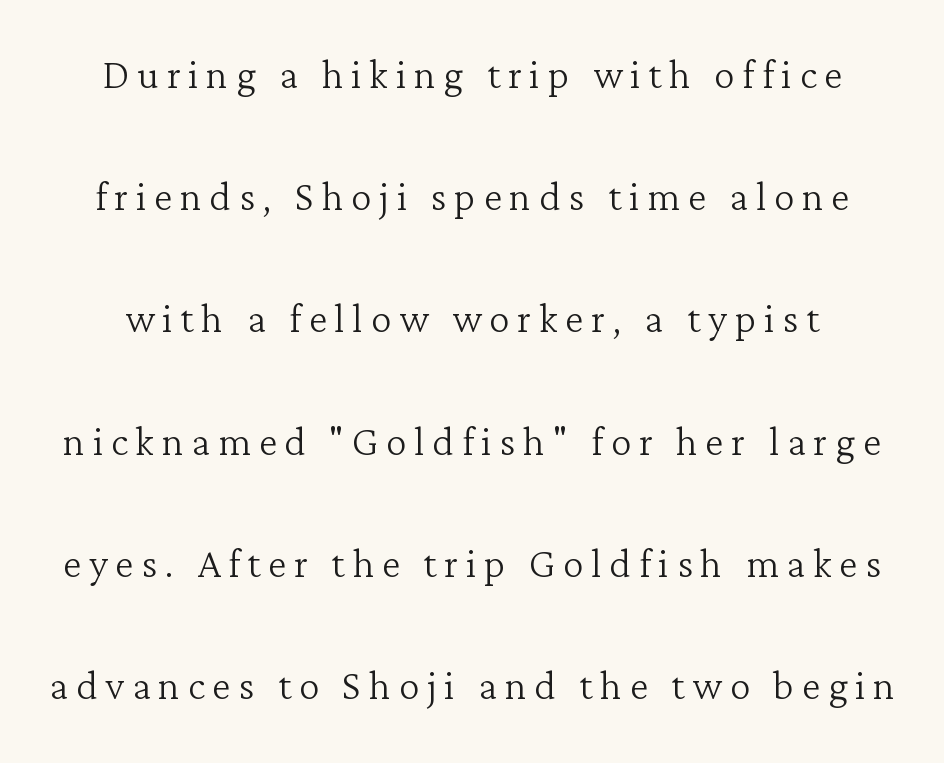
The font is comparable to plain body text, perhaps lighter. Proportional: the letters do not fall into vertical columns. The foot of each line stays bare and open. The specimen reads as upright at a glance.
